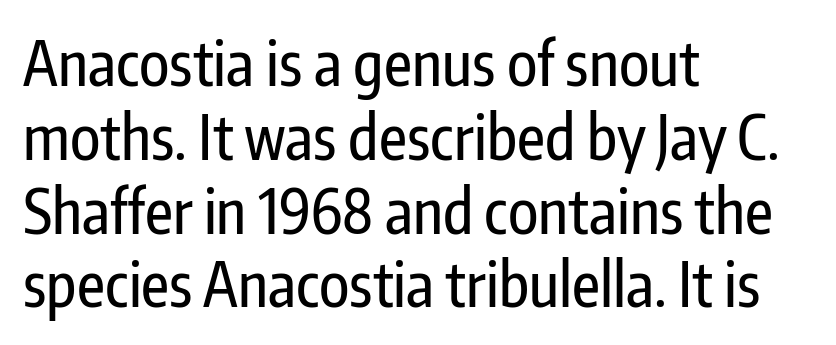
Inter-character spacing is left at the font's built-in metrics. Proportional: the letters do not fall into vertical columns. This is roman type, the default non-slanted kind. The words here are not underlined. Teacher's note: observe the even left margin — that is flush-left alignment.
